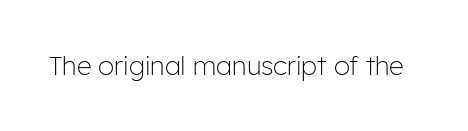
A roman cut, with each character standing at attention. Decoration check: the copy has no underline. The gaps between neighbouring characters are ordinary and unremarkable. Bold? No — there's no thickening of the strokes.
